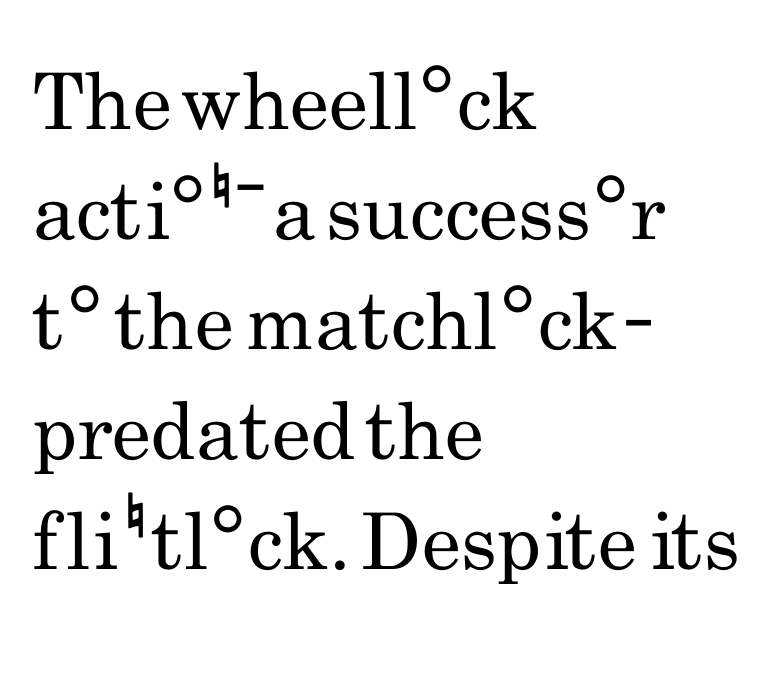
{"serif": "no", "italic": "no", "bold": "no", "weight": "regular", "width": "condensed", "stroke_contrast": "low", "x_height": "small", "monospaced": "no", "underline": "no", "align": "left", "line_spacing": "normal", "line_spacing_ratio": 1.41, "letter_spacing": "normal", "letter_spacing_em": 0.0, "glyph_px": 78}
